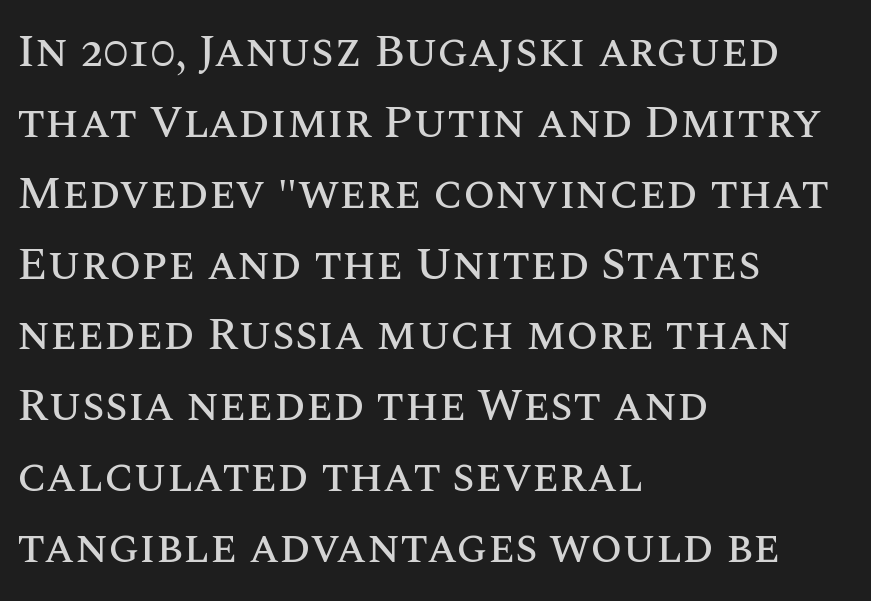
{"italic": "no", "width": "normal", "stroke_contrast": "medium", "x_height": "large", "monospaced": "no", "underline": "no", "align": "left", "line_spacing": "normal", "line_spacing_ratio": 1.54, "letter_spacing": "normal", "letter_spacing_em": 0.0, "glyph_px": 46}
